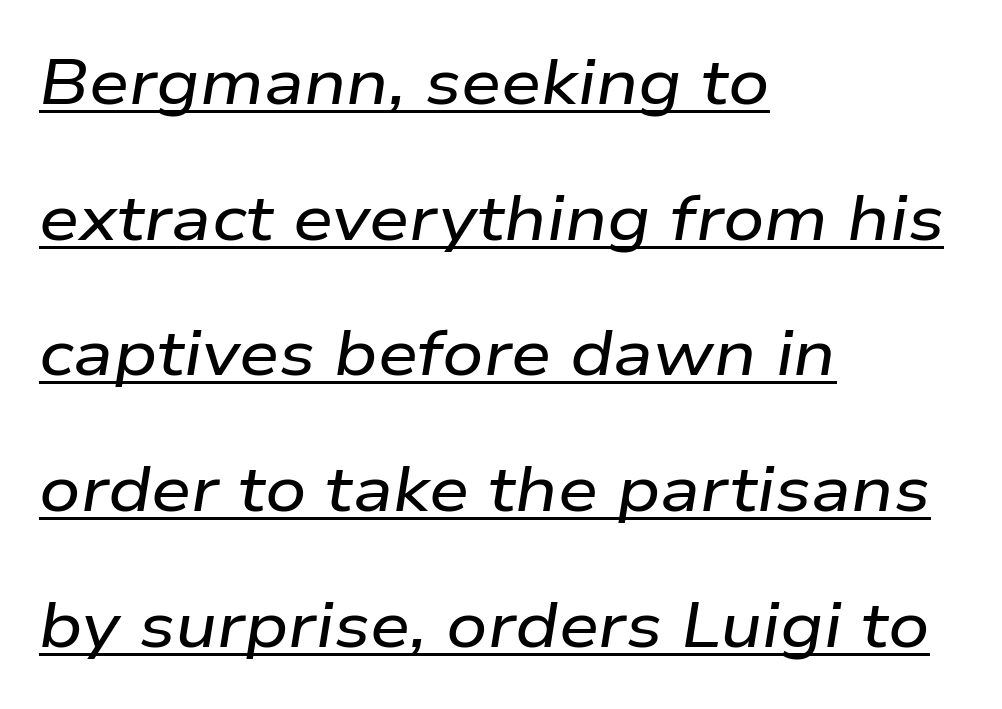
Observe the ordinary spacing: letters are neighbours, not strangers. In CSS terms this would be text-align: left. The passage shown stacks its lines with a broad gap. The axis of the letterforms is tilted away from vertical. Notice how a bar underscores the lettering throughout.
